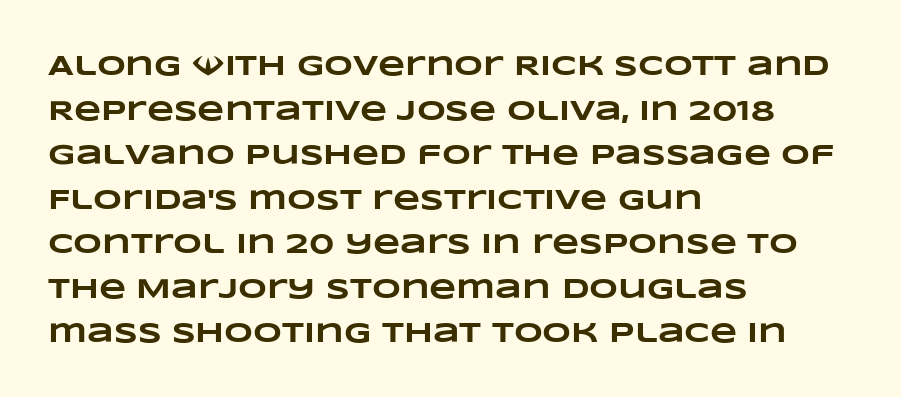
The image shows 28 px heavy, wide type; set left-aligned, normal line spacing (1.59x), normal letter spacing, not underlined; low stroke contrast and a large x-height.
